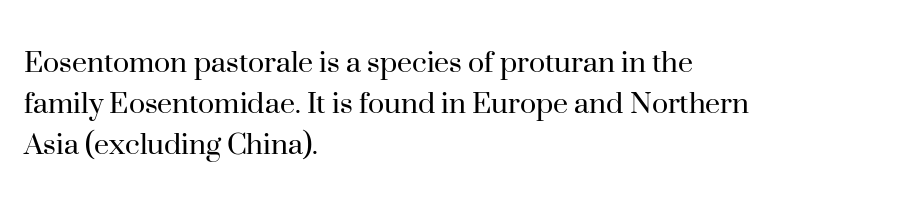
Q: Is the text bold? A: No.
Q: Is the text italic (slanted)? A: No, it is upright.
Q: Is the typeface a serif or a sans-serif typeface? A: Serif.
Q: Is the text underlined? A: No.
Q: How is the paragraph aligned? A: Left-aligned.
Q: Is the spacing between letters normal or unusually wide? A: Normal.
Q: Width (condensed, normal, or wide)? A: Normal.
Q: Stroke contrast? A: High.
Q: x-height? A: Small.
Q: Monospaced? A: No.
